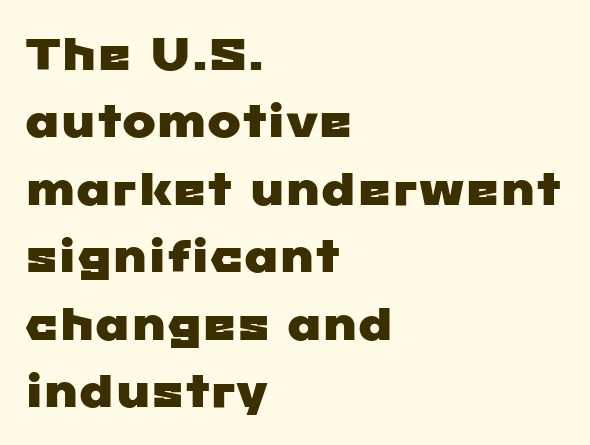
The image shows 45 px wide sans-serif type; set left-aligned, normal line spacing (1.5x), normal letter spacing, not underlined; low stroke contrast and a medium x-height.
